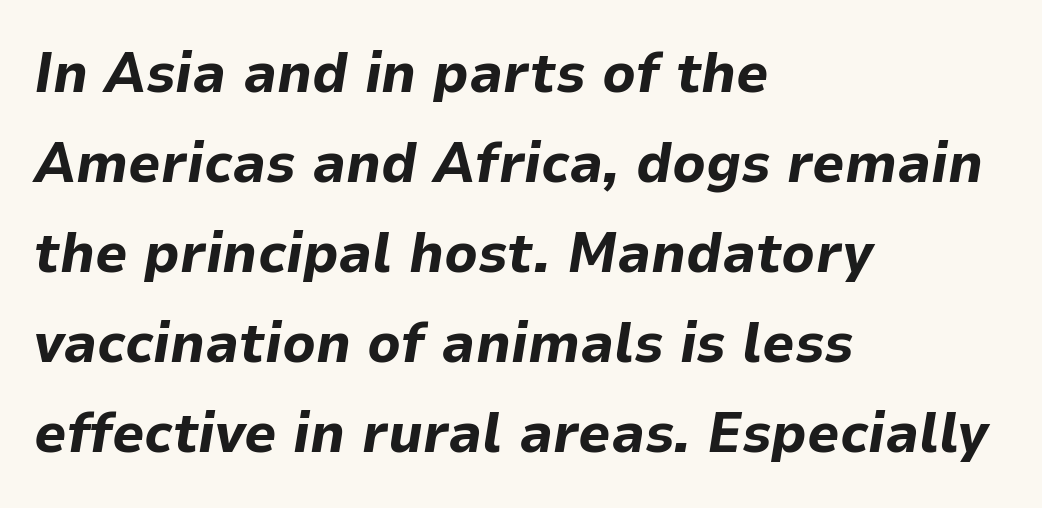
{"italic": "yes", "lean": "right", "slant_degrees": 9, "bold": "yes", "weight": "bold", "width": "normal", "stroke_contrast": "low", "x_height": "medium", "monospaced": "no", "underline": "no", "align": "left", "line_spacing": "normal", "line_spacing_ratio": 1.58, "letter_spacing": "normal", "letter_spacing_em": 0.0, "glyph_px": 57}
